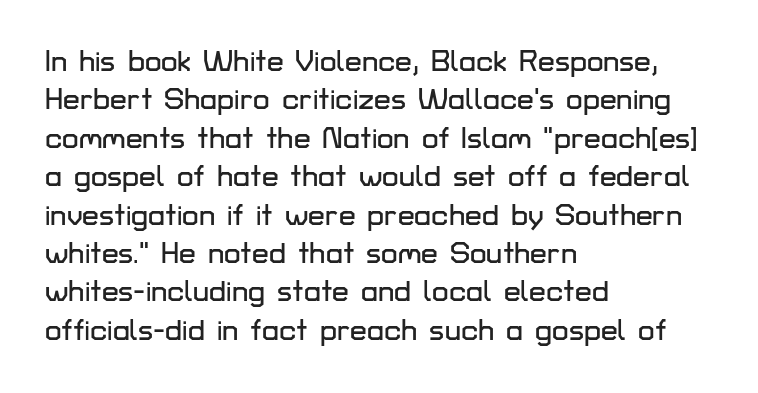
The image shows 30 px sans-serif type, upright; set left-aligned, normal line spacing (1.28x), normal letter spacing, not underlined; low stroke contrast and a medium x-height.
